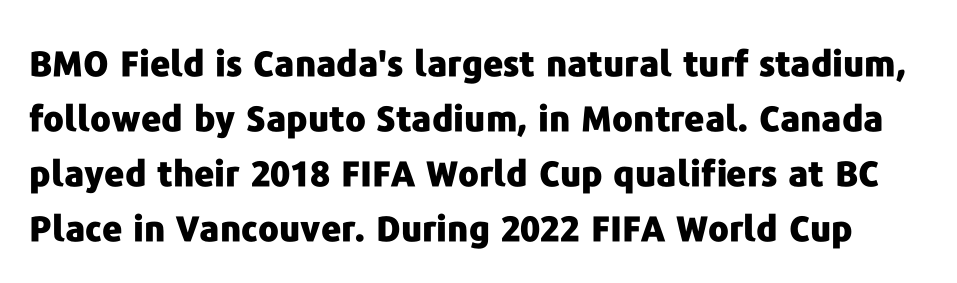
Q: Is the text bold? A: Yes.
Q: Is the text italic (slanted)? A: No, it is upright.
Q: Is the typeface a serif or a sans-serif typeface? A: Sans-serif.
Q: Is the text underlined? A: No.
Q: Is the spacing between letters normal or unusually wide? A: Normal.
Q: Is the spacing between lines tight, normal or loose? A: Normal.
Q: Width (condensed, normal, or wide)? A: Normal.
Q: Stroke contrast? A: Low.
Q: x-height? A: Medium.
Q: Monospaced? A: No.
